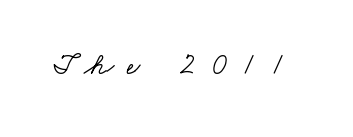
Q: Is the typeface a serif or a sans-serif typeface? A: Serif.
Q: Is the text underlined? A: No.
Q: Is the spacing between letters normal or unusually wide? A: Unusually wide.
Q: Width (condensed, normal, or wide)? A: Wide.
Q: Stroke contrast? A: Low.
Q: x-height? A: Small.
Q: Monospaced? A: No.
